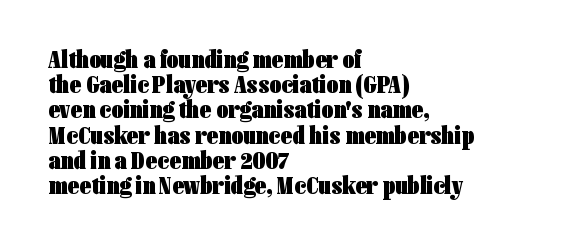
Q: Is the text bold? A: Yes.
Q: Is the text italic (slanted)? A: No, it is upright.
Q: Is the text underlined? A: No.
Q: How is the paragraph aligned? A: Left-aligned.
Q: Is the spacing between letters normal or unusually wide? A: Normal.
Q: Is the spacing between lines tight, normal or loose? A: Tight.
